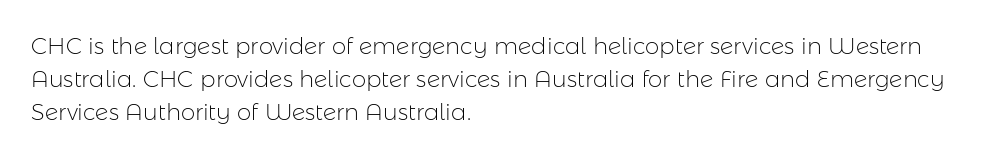
Does extra space separate the letters? No, they use regular spacing. The rendering anchors every line to the left-hand side. The axis of the letterforms is exactly vertical. These lines sit exactly where default settings would place them. Ink coverage per letter is moderate at most. Bare-footed words on every line.
